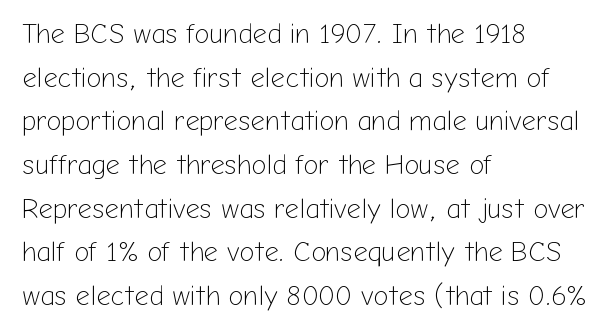
Whoever set this chose a conventional vertical rhythm. These lines are composed in type without serifs. Here the designer chose a conventional face with non-uniform glyph widths. The paragraph shown leans on its left margin. Plain, unruled lines of type. Ascenders rise straight up at ninety degrees.
